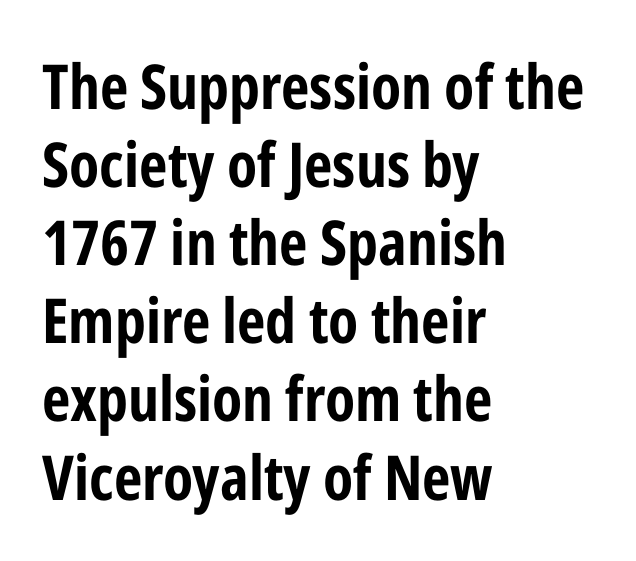
Q: Is the text bold? A: Yes.
Q: Is the text italic (slanted)? A: No, it is upright.
Q: Is the typeface a serif or a sans-serif typeface? A: Sans-serif.
Q: Is the text underlined? A: No.
Q: How is the paragraph aligned? A: Left-aligned.
Q: Is the spacing between letters normal or unusually wide? A: Normal.
Q: Is the spacing between lines tight, normal or loose? A: Normal.
Q: Width (condensed, normal, or wide)? A: Condensed.
Q: Stroke contrast? A: Low.
Q: x-height? A: Medium.
Q: Monospaced? A: No.
